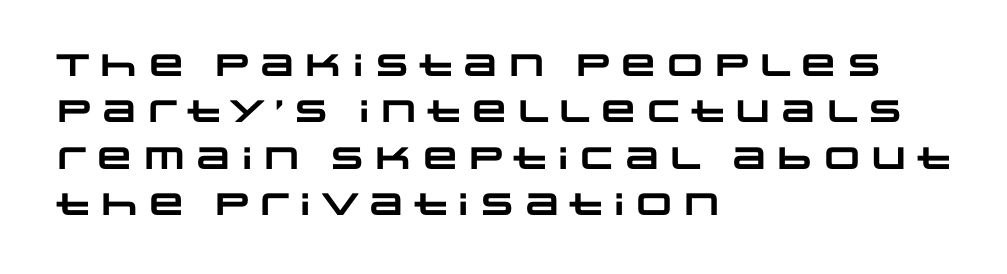
The image shows 31 px heavy, wide sans-serif type; set left-aligned, normal line spacing (1.5x), normal letter spacing, not underlined; low stroke contrast and a large x-height.
